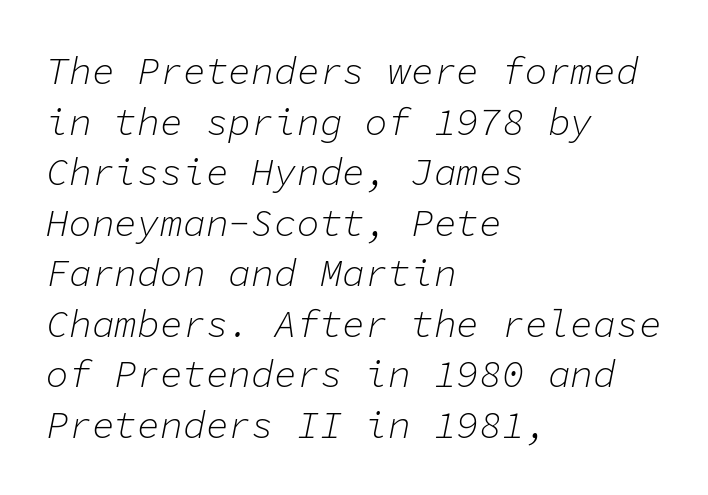
The image shows 38 px light type, italic (leaning right), monospaced; set left-aligned, normal line spacing (1.33x), normal letter spacing, not underlined; low stroke contrast and a medium x-height.
